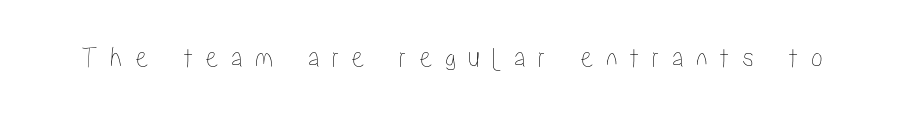
Any mark beneath the type? The region is blank. The passage shown is typed in a proportional face where columns would drift. The face used here is rendered with a markedly widened letterfit. The letters stand straight up with perfectly vertical stems.
